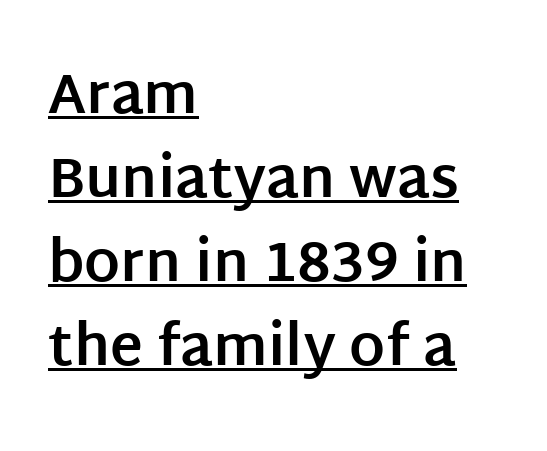
{"serif": "no", "italic": "no", "bold": "yes", "weight": "bold", "width": "normal", "stroke_contrast": "low", "x_height": "large", "monospaced": "no", "underline": "yes", "align": "left", "line_spacing": "normal", "line_spacing_ratio": 1.5, "letter_spacing": "normal", "letter_spacing_em": 0.0, "glyph_px": 56}
